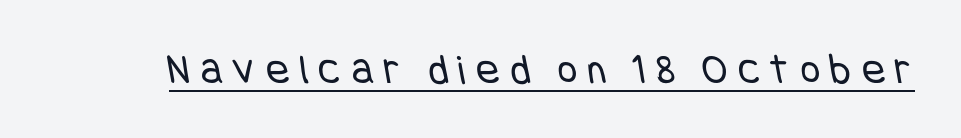
A baseline rule has been typeset under these characters. There is plenty of visible air inserted between adjacent glyphs. No extra ink here — the face is not bold. The type family on display is of the sans-serif kind.
